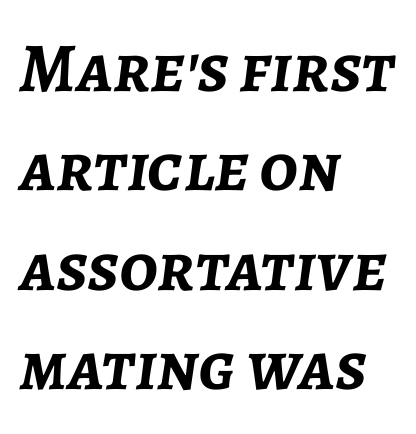
Q: Is the text bold? A: Yes.
Q: Is the text italic (slanted)? A: Yes, it leans right by about 7 degrees.
Q: Is the text underlined? A: No.
Q: How is the paragraph aligned? A: Left-aligned.
Q: Is the spacing between letters normal or unusually wide? A: Normal.
Q: Is the spacing between lines tight, normal or loose? A: Normal.
Q: Width (condensed, normal, or wide)? A: Normal.
Q: Stroke contrast? A: Low.
Q: x-height? A: Medium.
Q: Monospaced? A: No.
